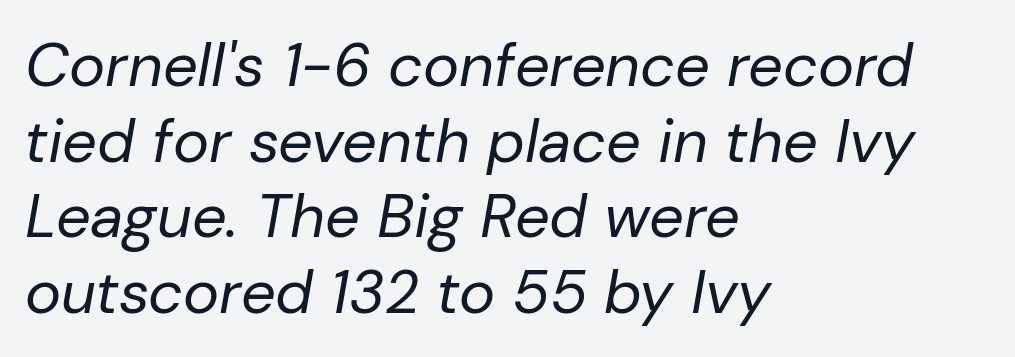
The image shows 61 px regular-weight type, italic (leaning right); set left-aligned, line spacing 1.24x, normal letter spacing, not underlined; low stroke contrast and a medium x-height.
